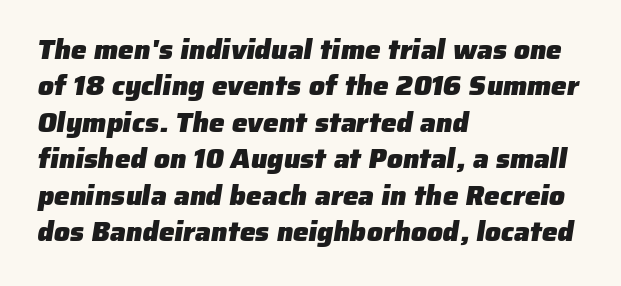
{"serif": "no", "bold": "yes", "weight": "heavy", "width": "normal", "stroke_contrast": "low", "x_height": "medium", "monospaced": "no", "underline": "no", "align": "left", "line_spacing": "normal", "line_spacing_ratio": 1.3, "letter_spacing": "normal", "letter_spacing_em": 0.0, "glyph_px": 28}
